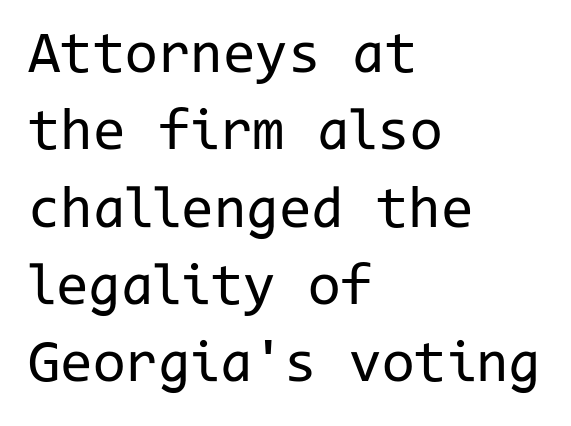
The passage shown has conventional tracking throughout. The typeface chosen for these lines omits serifs. Unlike italic type, these characters show no tilt at all. Descenders hang freely into open space. Do the characters align in a grid? Yes, the font is monospaced.
